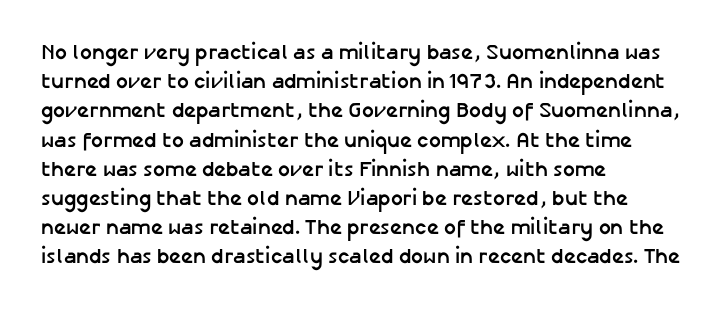
{"italic": "no", "bold": "yes", "underline": "no", "align": "left", "line_spacing": "normal", "line_spacing_ratio": 1.39, "letter_spacing": "normal", "letter_spacing_em": 0.0, "glyph_px": 21}
